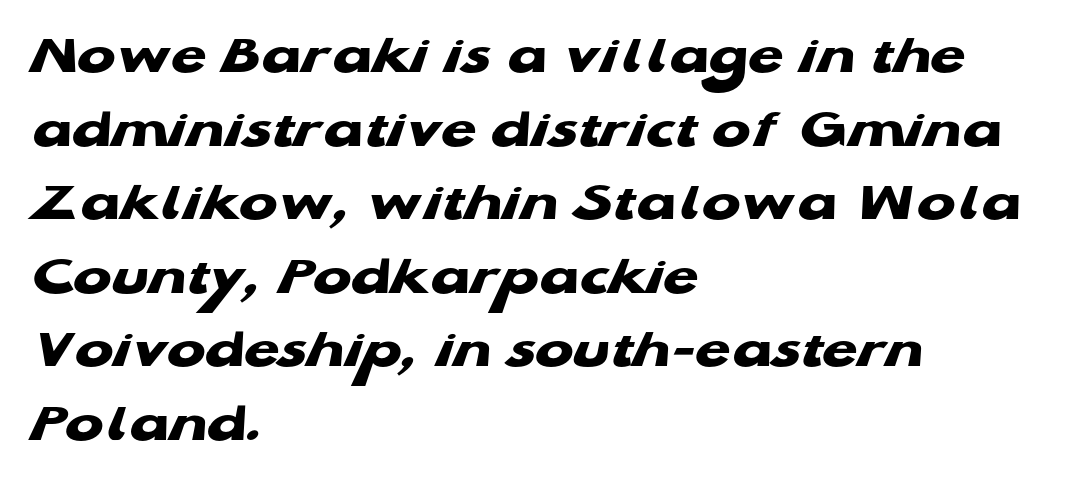
The glyphs are unaccompanied by any horizontal stroke below them. The type is set solid horizontally, with unmodified tracking. Character widths vary here, with narrow letters taking less room than wide ones. I'd describe the lettering as bold — thick and assertive.
